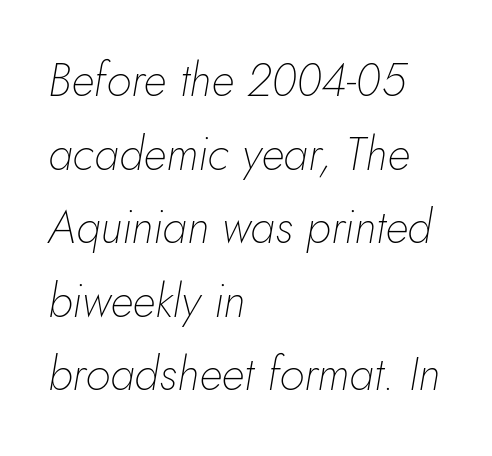
{"italic": "yes", "lean": "right", "slant_degrees": 10, "bold": "no", "weight": "thin", "width": "normal", "stroke_contrast": "low", "x_height": "small", "monospaced": "no", "underline": "no", "align": "left", "line_spacing": "normal", "line_spacing_ratio": 1.6, "letter_spacing": "normal", "letter_spacing_em": 0.0, "glyph_px": 46}
